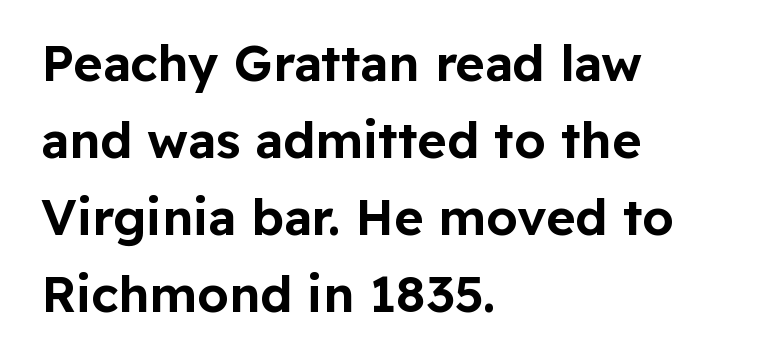
Upright lettering throughout. The rendering uses natural spacing where letterforms have individual widths. Does the copy run flush right? No — it runs flush left. How are the letters spaced? Ordinarily, with no added tracking. The face used here is a sans, in the tradition of grotesques and geometrics.
